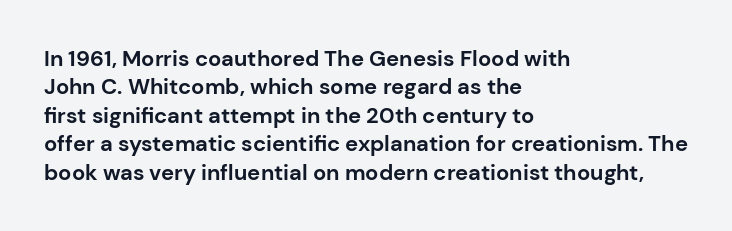
This is the regular roman posture of the typeface. The lines in this sample share a left origin and differ only in where they stop. Standard letterfit; no display-style spreading of the glyphs. Heavy-handed strokes throughout: this text is bold. The space directly below the letters is spotless.
